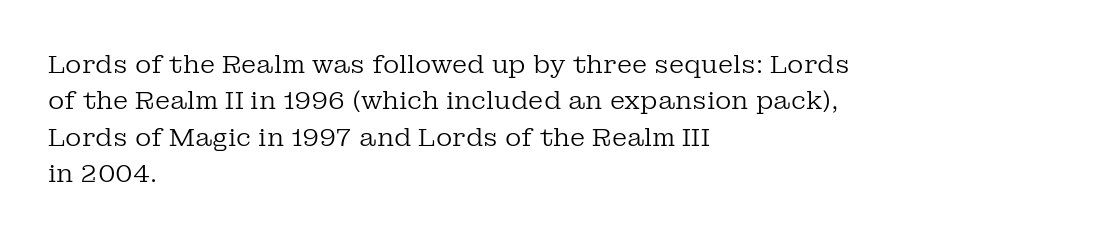
Q: Is the text bold? A: No.
Q: Is the text italic (slanted)? A: No, it is upright.
Q: Is the text underlined? A: No.
Q: How is the paragraph aligned? A: Left-aligned.
Q: Is the spacing between letters normal or unusually wide? A: Normal.
Q: Is the spacing between lines tight, normal or loose? A: Normal.
